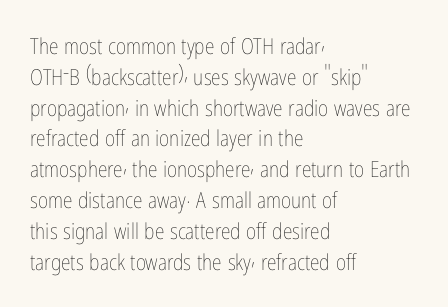
Q: Is the text bold? A: No.
Q: Is the text italic (slanted)? A: No, it is upright.
Q: Is the text underlined? A: No.
Q: How is the paragraph aligned? A: Left-aligned.
Q: Is the spacing between letters normal or unusually wide? A: Normal.
Q: Is the spacing between lines tight, normal or loose? A: Normal.
